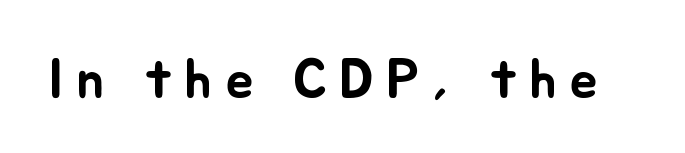
Q: Is the text italic (slanted)? A: No, it is upright.
Q: Is the text underlined? A: No.
Q: Is the spacing between letters normal or unusually wide? A: Unusually wide.
Q: Width (condensed, normal, or wide)? A: Normal.
Q: Stroke contrast? A: Low.
Q: x-height? A: Small.
Q: Monospaced? A: No.
